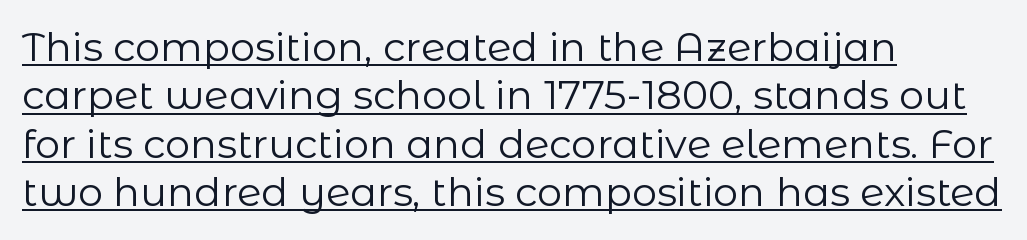
{"serif": "no", "italic": "no", "bold": "no", "weight": "regular", "width": "normal", "stroke_contrast": "low", "x_height": "medium", "monospaced": "no", "underline": "yes", "align": "left", "line_spacing_ratio": 1.21, "letter_spacing": "normal", "letter_spacing_em": 0.0, "glyph_px": 40}
